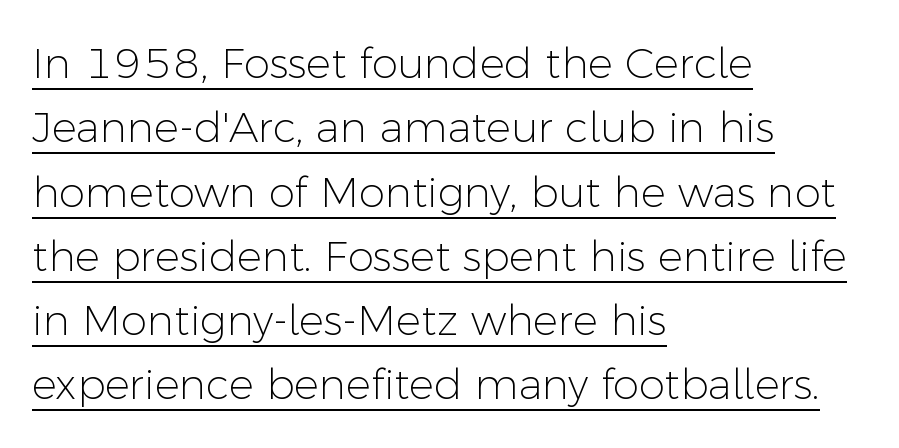
{"serif": "no", "italic": "no", "bold": "no", "weight": "light", "width": "normal", "stroke_contrast": "low", "x_height": "medium", "monospaced": "no", "underline": "yes", "align": "left", "line_spacing": "normal", "line_spacing_ratio": 1.53, "letter_spacing": "normal", "letter_spacing_em": 0.0, "glyph_px": 42}
